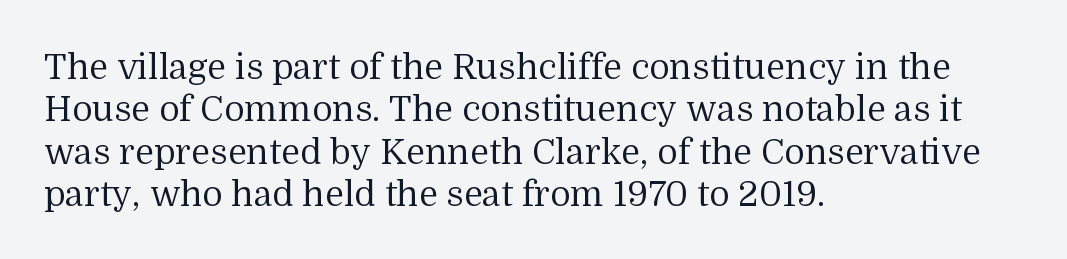
These lines are set flush left with a ragged right edge. The cut favours lightness, reaching ordinary text weight at its darkest. Posture: upright roman. Glyph-to-glyph distance matches everyday printed text. A typesetter would call this proportional, since set widths differ per character. Rule under the text: the space is simply empty.
